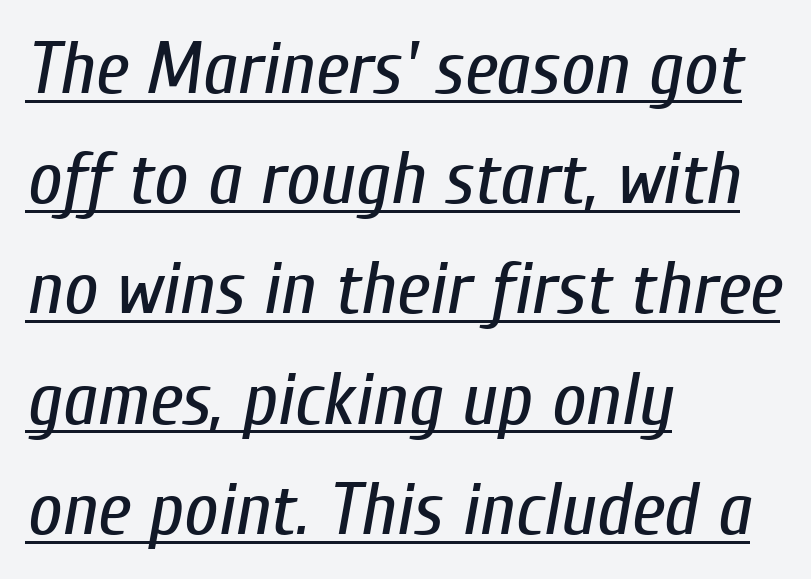
The image shows 75 px regular-weight, condensed type, italic (leaning right); set left-aligned, normal line spacing (1.47x), normal letter spacing, underlined; low stroke contrast and a medium x-height.
